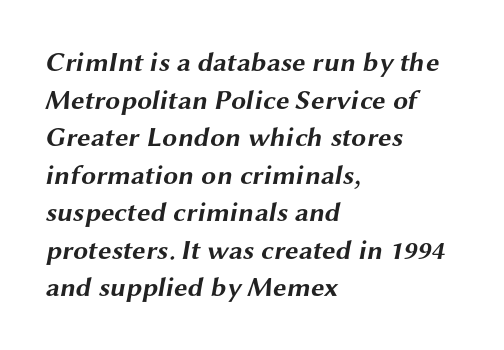
{"bold": "yes", "underline": "no", "align": "left", "line_spacing": "normal", "line_spacing_ratio": 1.39, "letter_spacing": "normal", "letter_spacing_em": 0.0, "glyph_px": 27}
